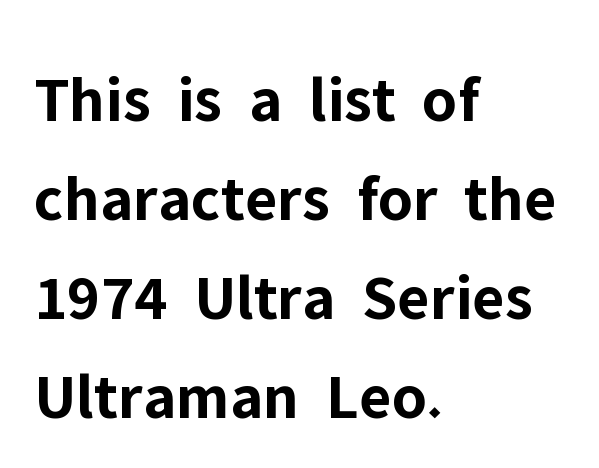
{"serif": "no", "italic": "no", "bold": "yes", "weight": "bold", "width": "normal", "stroke_contrast": "low", "x_height": "medium", "monospaced": "no", "underline": "no", "align": "left", "line_spacing": "normal", "line_spacing_ratio": 1.5, "letter_spacing": "normal", "letter_spacing_em": 0.0, "glyph_px": 66}
